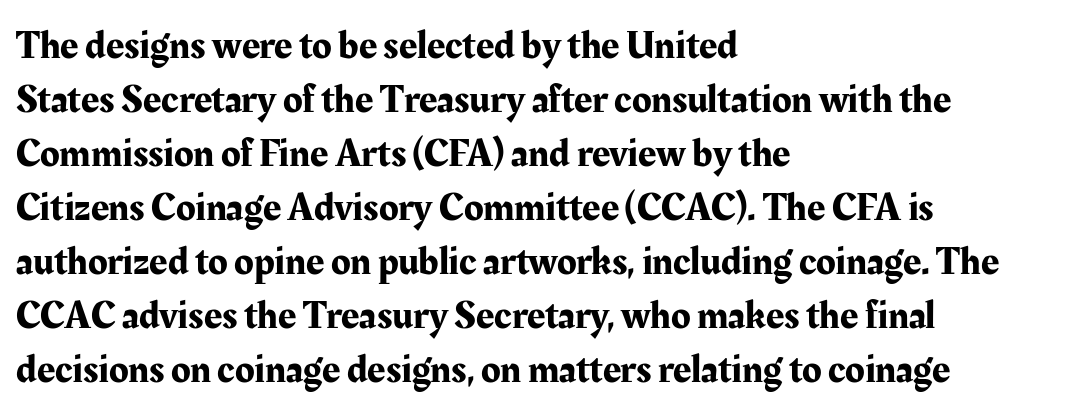
Rows of type keep a routine distance in the vertical direction. Caption: standard tracking, unaltered. You could not count columns in this text — the font is proportionally spaced. A bare baseline throughout the passage.
